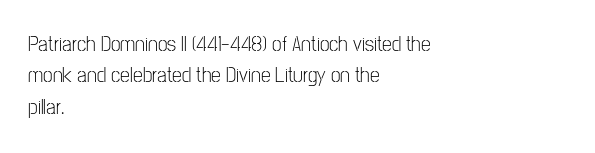
{"italic": "no", "bold": "no", "underline": "no", "align": "left", "line_spacing": "normal", "line_spacing_ratio": 1.43, "letter_spacing": "normal", "letter_spacing_em": 0.0, "glyph_px": 22}
